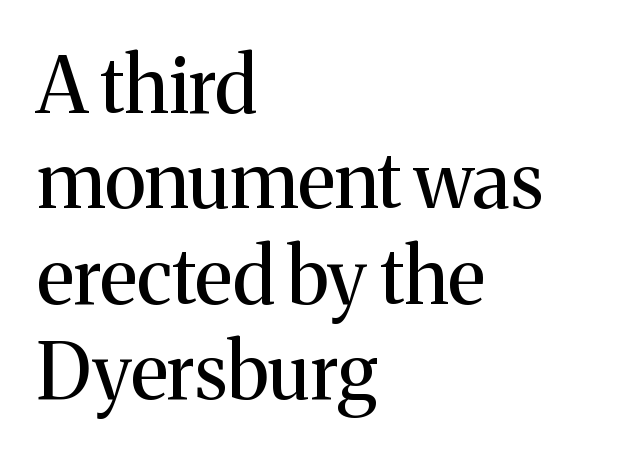
{"serif": "yes", "italic": "no", "bold": "no", "weight": "regular", "width": "normal", "stroke_contrast": "medium", "x_height": "medium", "monospaced": "no", "underline": "no", "align": "left", "line_spacing_ratio": 1.24, "letter_spacing": "normal", "letter_spacing_em": 0.0, "glyph_px": 77}
